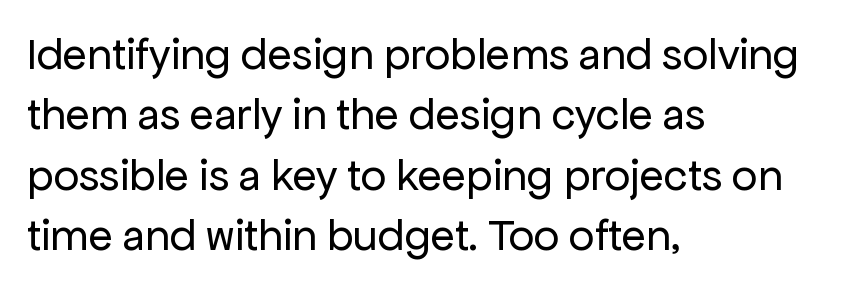
Underlining? Definitely not there. Stems and bowls with no extra thickness — not bold. Is the letter spacing exaggerated? No — it looks like the ordinary default. Type style note: lacks serifs. Horizontally, the lines are justified to the leading edge only.
